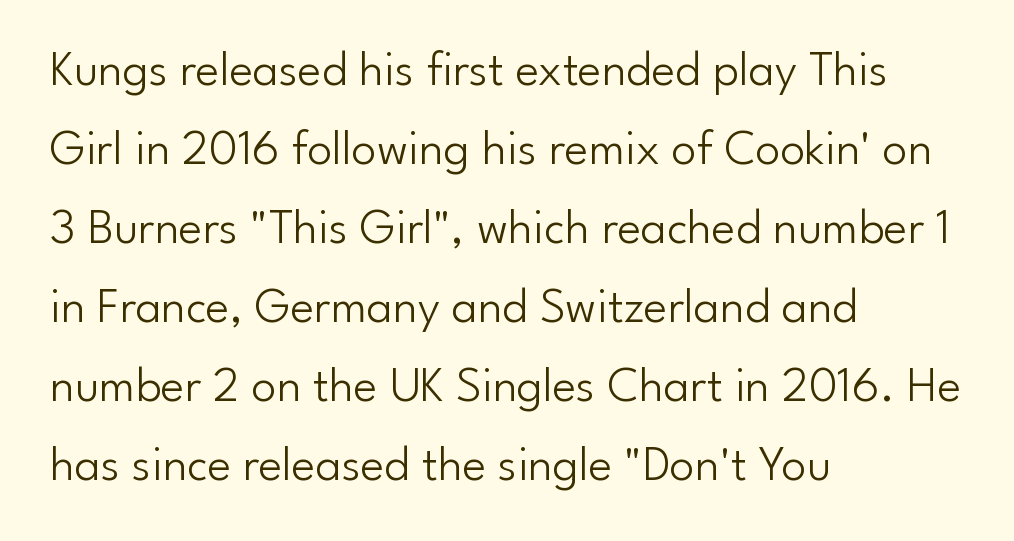
The image shows 50 px light sans-serif type, upright; set left-aligned, normal line spacing (1.58x), normal letter spacing, not underlined; low stroke contrast and a small x-height.
